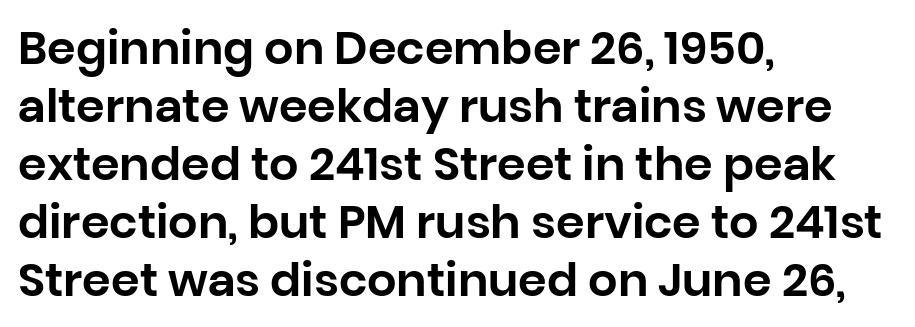
Q: Is the text italic (slanted)? A: No, it is upright.
Q: Is the typeface a serif or a sans-serif typeface? A: Sans-serif.
Q: Is the text underlined? A: No.
Q: How is the paragraph aligned? A: Left-aligned.
Q: Is the spacing between letters normal or unusually wide? A: Normal.
Q: Is the spacing between lines tight, normal or loose? A: Normal.
Q: Width (condensed, normal, or wide)? A: Normal.
Q: Stroke contrast? A: Low.
Q: x-height? A: Large.
Q: Monospaced? A: No.
